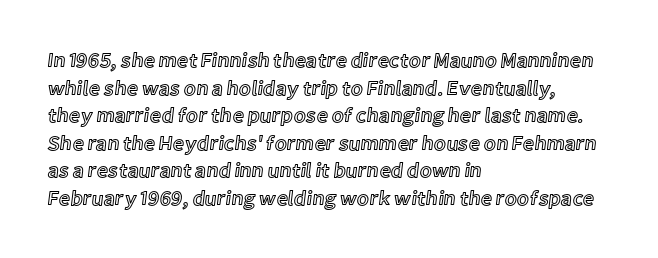
Q: Is the text italic (slanted)? A: Yes.
Q: Is the text underlined? A: No.
Q: How is the paragraph aligned? A: Left-aligned.
Q: Is the spacing between letters normal or unusually wide? A: Normal.
Q: Is the spacing between lines tight, normal or loose? A: Normal.
